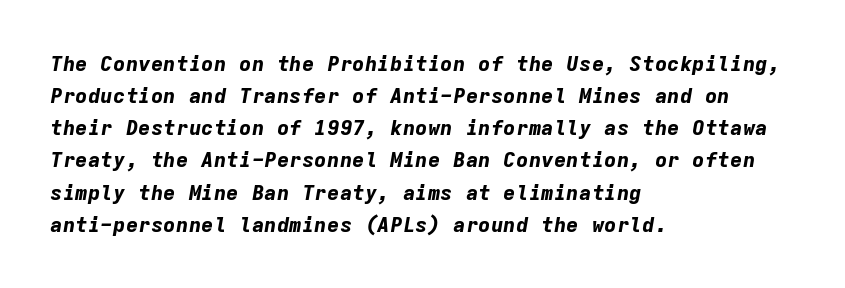
Q: Is the text bold? A: Yes.
Q: Is the text italic (slanted)? A: Yes, it leans right by about 9 degrees.
Q: Is the text underlined? A: No.
Q: How is the paragraph aligned? A: Left-aligned.
Q: Is the spacing between letters normal or unusually wide? A: Normal.
Q: Is the spacing between lines tight, normal or loose? A: Normal.
